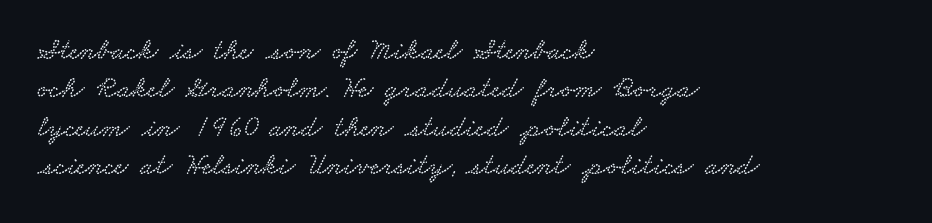
Q: Is the typeface a serif or a sans-serif typeface? A: Serif.
Q: Is the text underlined? A: No.
Q: How is the paragraph aligned? A: Left-aligned.
Q: Is the spacing between letters normal or unusually wide? A: Normal.
Q: Is the spacing between lines tight, normal or loose? A: Normal.
Q: Width (condensed, normal, or wide)? A: Wide.
Q: Stroke contrast? A: Low.
Q: x-height? A: Small.
Q: Monospaced? A: No.
